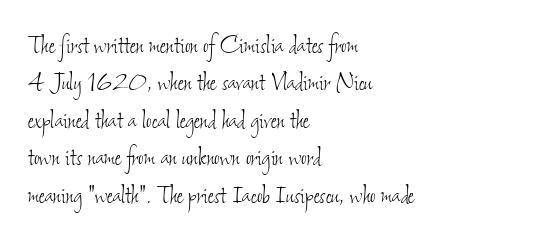
Q: Is the text bold? A: No.
Q: Is the text underlined? A: No.
Q: How is the paragraph aligned? A: Left-aligned.
Q: Is the spacing between letters normal or unusually wide? A: Normal.
Q: Is the spacing between lines tight, normal or loose? A: Normal.
Q: Width (condensed, normal, or wide)? A: Condensed.
Q: Stroke contrast? A: Low.
Q: x-height? A: Small.
Q: Monospaced? A: No.
